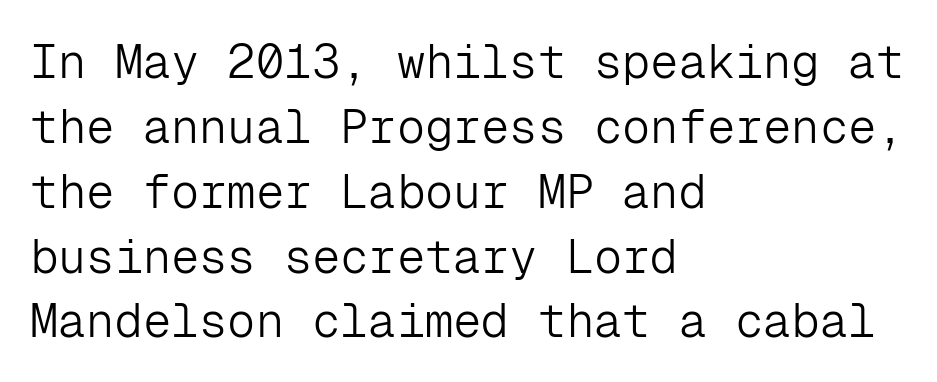
Q: Is the text bold? A: No.
Q: Is the text italic (slanted)? A: No, it is upright.
Q: Is the typeface a serif or a sans-serif typeface? A: Sans-serif.
Q: Is the text underlined? A: No.
Q: How is the paragraph aligned? A: Left-aligned.
Q: Is the spacing between letters normal or unusually wide? A: Normal.
Q: Is the spacing between lines tight, normal or loose? A: Normal.
Q: Width (condensed, normal, or wide)? A: Normal.
Q: Stroke contrast? A: Low.
Q: x-height? A: Medium.
Q: Monospaced? A: Yes.
